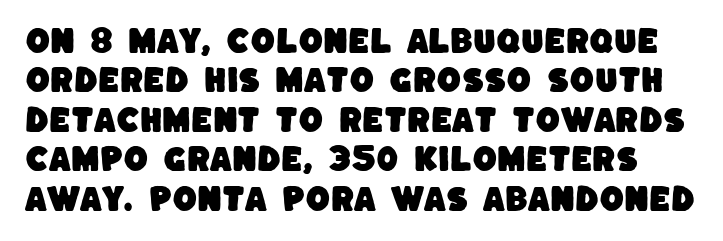
Q: Is the typeface a serif or a sans-serif typeface? A: Sans-serif.
Q: Is the text underlined? A: No.
Q: Is the spacing between letters normal or unusually wide? A: Normal.
Q: Is the spacing between lines tight, normal or loose? A: Normal.
Q: Width (condensed, normal, or wide)? A: Normal.
Q: Stroke contrast? A: Low.
Q: x-height? A: Large.
Q: Monospaced? A: No.
